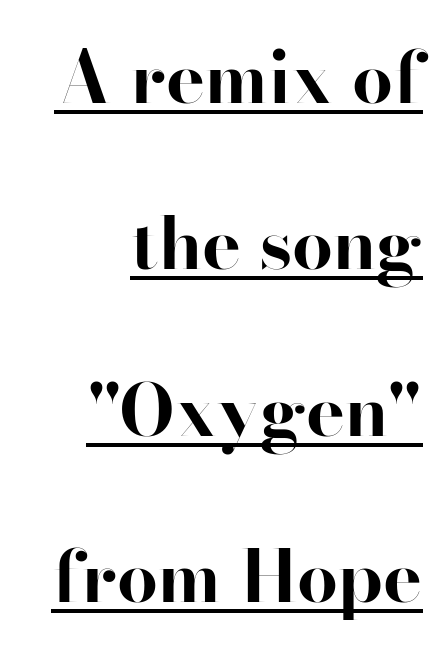
The image shows 73 px bold serif type, upright; set right-aligned, loose line spacing (2.28x), normal letter spacing, underlined; high stroke contrast and a small x-height.
